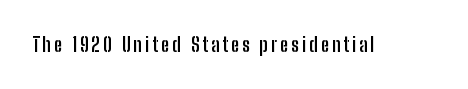
The type sits square on the baseline with zero lean. Lines of text with bare space underneath. Does the weight exceed regular? Yes, all the way to bold.
